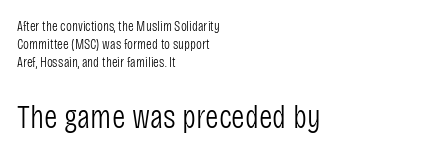
Q: Is the text bold? A: No.
Q: Is the text italic (slanted)? A: No, it is upright.
Q: Is the typeface a serif or a sans-serif typeface? A: Sans-serif.
Q: Is the text underlined? A: No.
Q: How is the paragraph aligned? A: Left-aligned.
Q: Is the spacing between letters normal or unusually wide? A: Normal.
Q: Is the spacing between lines tight, normal or loose? A: Normal.
Q: Which block of text is set in a larger size, the first (top) or the second (bottom)? A: The second (bottom) one.
Q: Width (condensed, normal, or wide)? A: Condensed.
Q: Stroke contrast? A: Low.
Q: x-height? A: Large.
Q: Monospaced? A: No.
